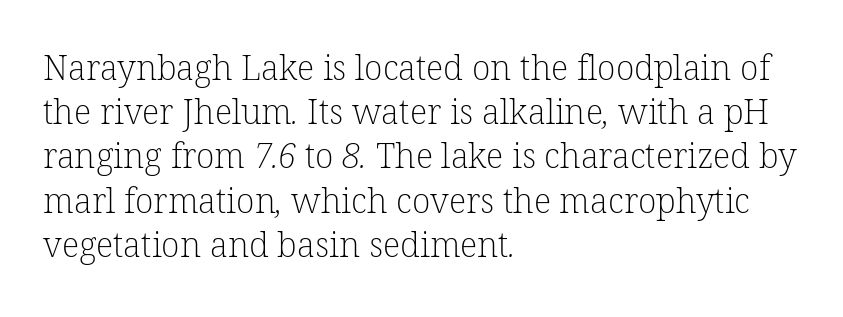
Every row of glyphs begins at an identical x-position on the left. No letter is thick-stroked: the sample isn't bold. Here the designer chose a conventional face with non-uniform glyph widths. The glyphs in this specimen are seriffed.
